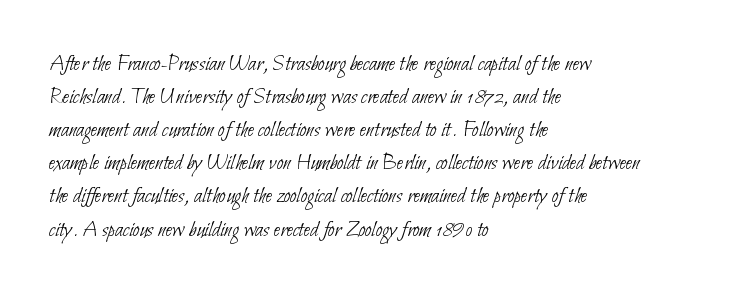
Q: Is the text bold? A: No.
Q: Is the text underlined? A: No.
Q: How is the paragraph aligned? A: Left-aligned.
Q: Is the spacing between letters normal or unusually wide? A: Normal.
Q: Is the spacing between lines tight, normal or loose? A: Normal.
